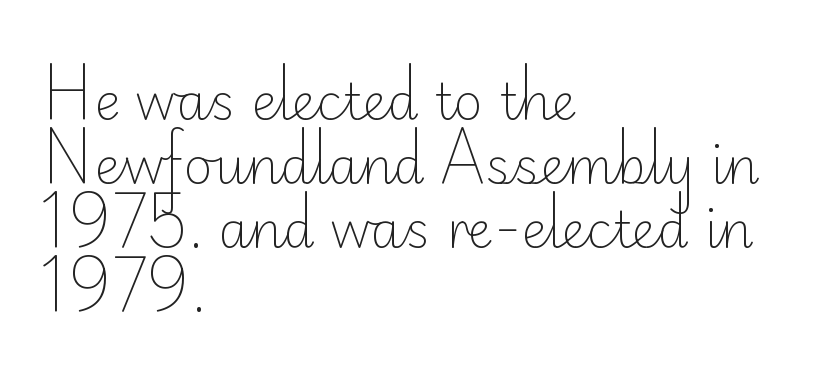
Character widths vary here, with narrow letters taking less room than wide ones. A light-to-regular cut is what we see here. Baseline-to-baseline distance is the conventional proportion of letter height. Short and long lines alike share a common starting point at left.
